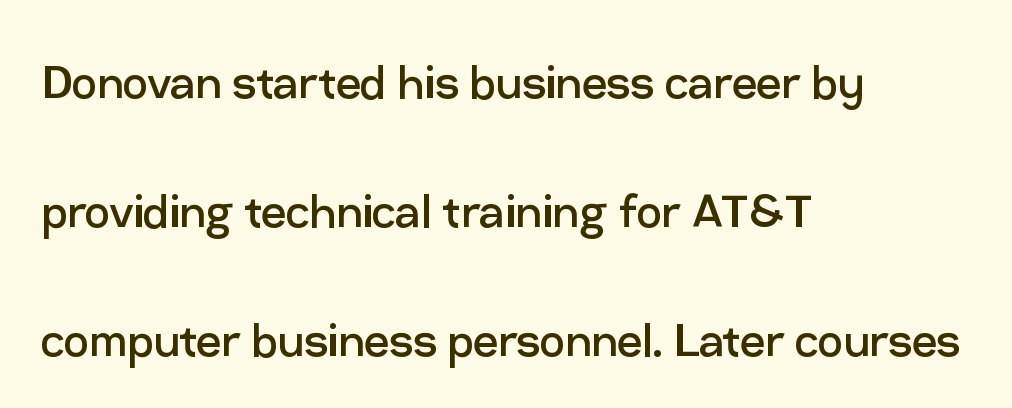
Leading: increased. The compositor pushed each line to the left boundary. The letters look calm and open, with moderate or lighter stems. A typesetter would mark this as roman, not italic. A typesetter would label this face a sans. Glance below the letters and you will spot only blank space.
